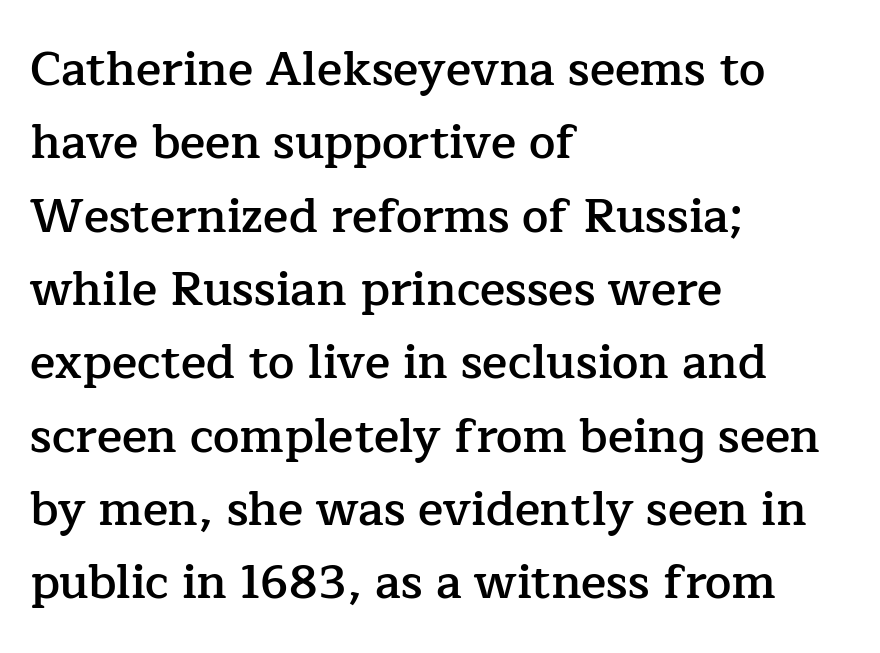
Q: Is the text bold? A: Semi-bold.
Q: Is the text italic (slanted)? A: No, it is upright.
Q: Is the typeface a serif or a sans-serif typeface? A: Serif.
Q: Is the text underlined? A: No.
Q: How is the paragraph aligned? A: Left-aligned.
Q: Is the spacing between letters normal or unusually wide? A: Normal.
Q: Is the spacing between lines tight, normal or loose? A: Normal.
Q: Width (condensed, normal, or wide)? A: Normal.
Q: Stroke contrast? A: Low.
Q: x-height? A: Medium.
Q: Monospaced? A: No.
